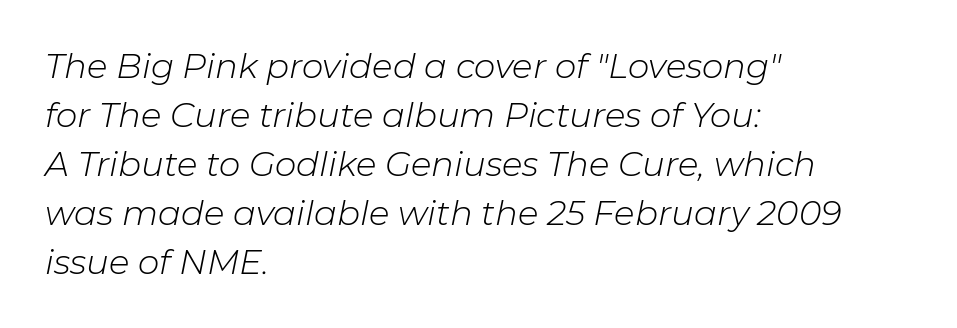
The image shows 34 px light type, italic (leaning right); set left-aligned, normal line spacing (1.44x), normal letter spacing, not underlined; low stroke contrast and a medium x-height.
